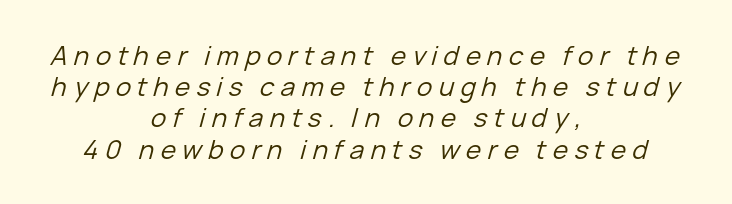
Summary of weight: not heavy and not bold. Both edges are ragged and mirror each other, which tells us the setting is centered. Would a proofreader flag this as italicized? Yes. Substantial extra tracking has been applied to these lines. Clear beneath every line of the passage.
